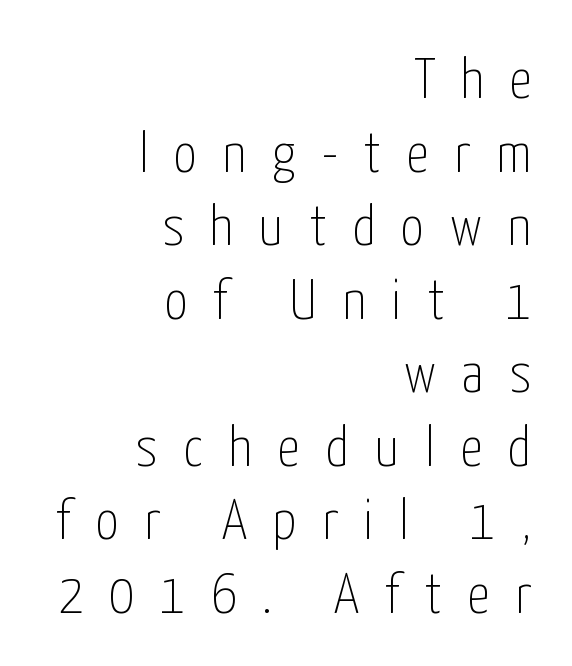
The image shows 57 px thin, condensed sans-serif type, upright; set right-aligned, normal line spacing (1.29x), unusually wide letter spacing (+0.45 em), not underlined; low stroke contrast and a medium x-height.
